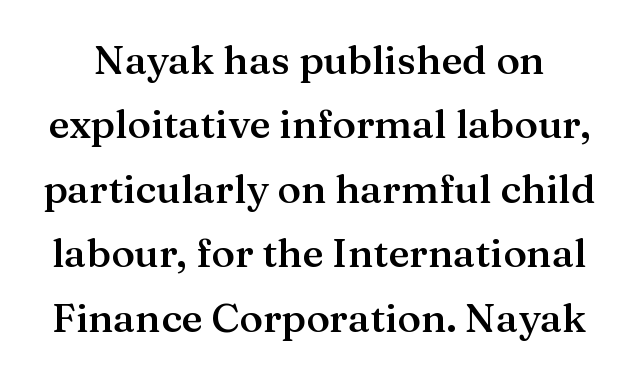
Decoration check: the copy has no underline. Normally led — the rows are evenly, conventionally spaced. This is the in-between weight designers call semibold or demi. Tracking value appears to be zero — textbook default spacing. A typesetter would call this proportional, since set widths differ per character. The text was rendered using a seriffed face with decorative stroke endings.
